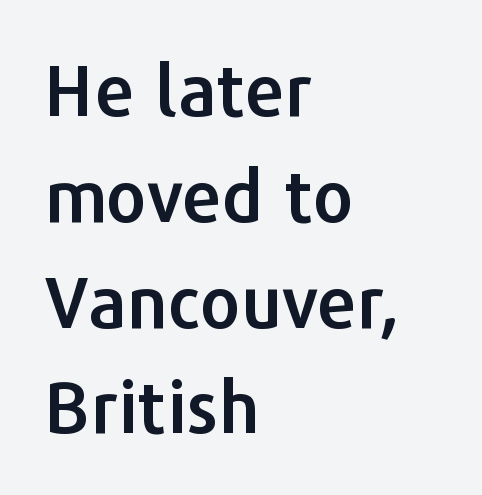
Q: Is the text italic (slanted)? A: No, it is upright.
Q: Is the typeface a serif or a sans-serif typeface? A: Sans-serif.
Q: Is the text underlined? A: No.
Q: How is the paragraph aligned? A: Left-aligned.
Q: Is the spacing between letters normal or unusually wide? A: Normal.
Q: Is the spacing between lines tight, normal or loose? A: Normal.
Q: Width (condensed, normal, or wide)? A: Normal.
Q: Stroke contrast? A: Low.
Q: x-height? A: Medium.
Q: Monospaced? A: No.
